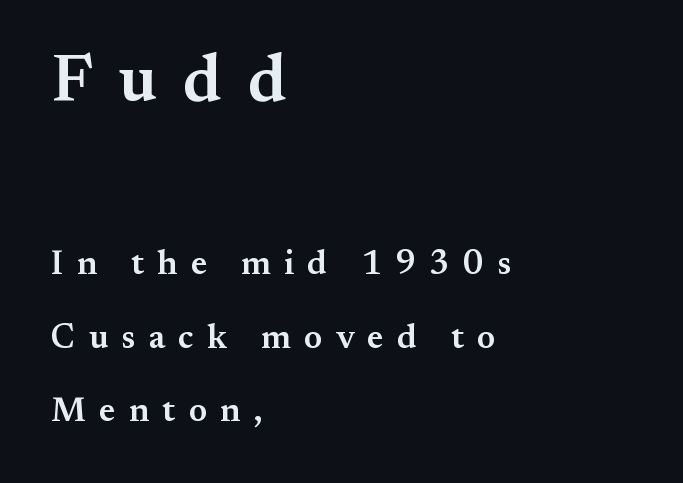
{"serif": "yes", "italic": "no", "bold": "semi", "weight": "semibold", "width": "normal", "stroke_contrast": "medium", "x_height": "small", "monospaced": "no", "underline": "no", "align": "left", "line_spacing": "loose", "line_spacing_ratio": 2.16, "letter_spacing": "wide", "letter_spacing_em": 0.39, "larger_block": "first", "size_ratio": 1.97, "glyph_px": 67}
